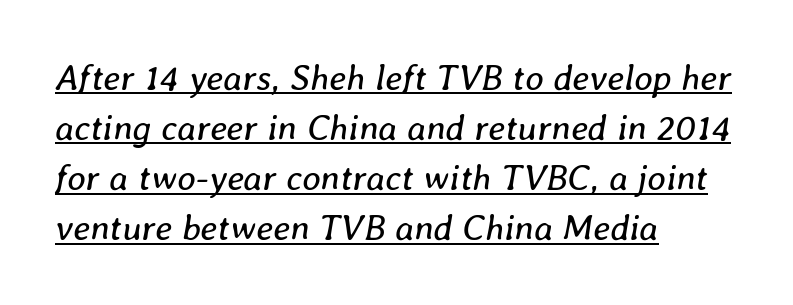
Alignment: flush left. Nothing unusual about the tracking: characters are spaced as the font intends. Notice how a bar underscores the lettering throughout. Rows of type keep a routine distance in the vertical direction. Weight: not bold — regular or lighter.
